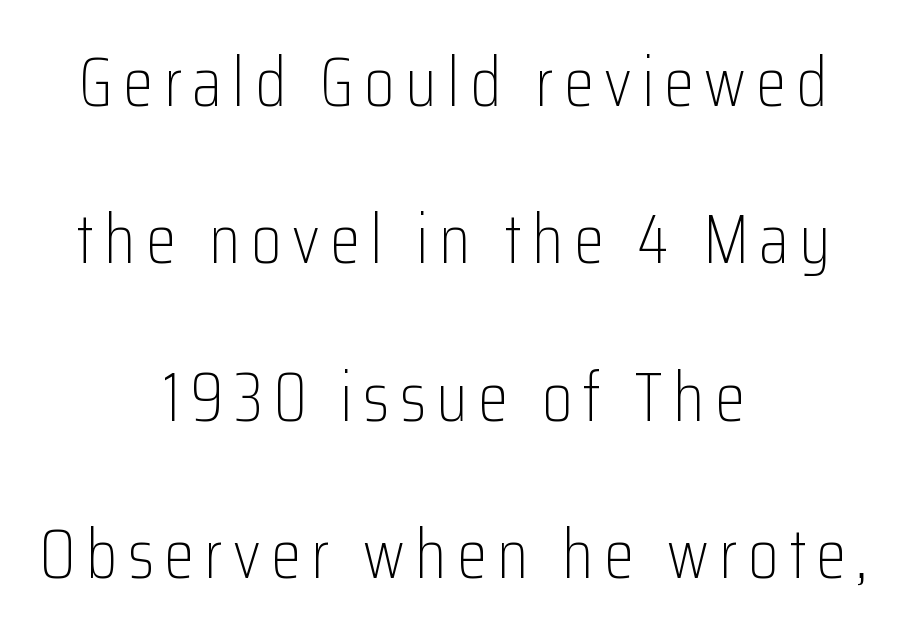
{"serif": "no", "italic": "no", "bold": "no", "weight": "light", "width": "condensed", "stroke_contrast": "low", "x_height": "medium", "monospaced": "no", "underline": "no", "align": "center", "line_spacing": "loose", "line_spacing_ratio": 2.28, "glyph_px": 69}
